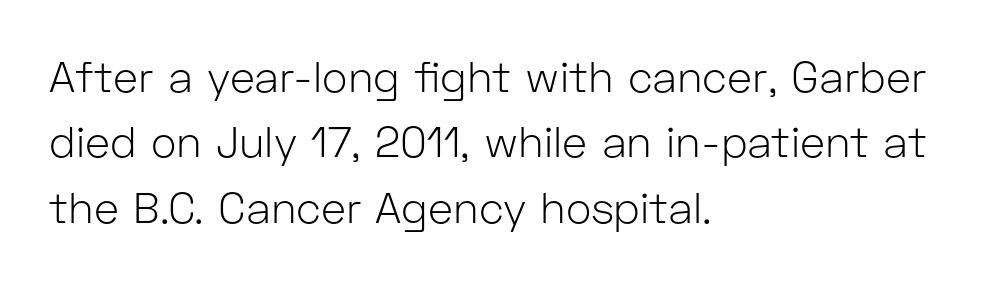
Note: no serifs on the glyphs. The letters sit at their default tracking, neither squeezed nor spread. Is this a heavy cut? Hardly; it is regular or lighter. The designer left line spacing at the default.
